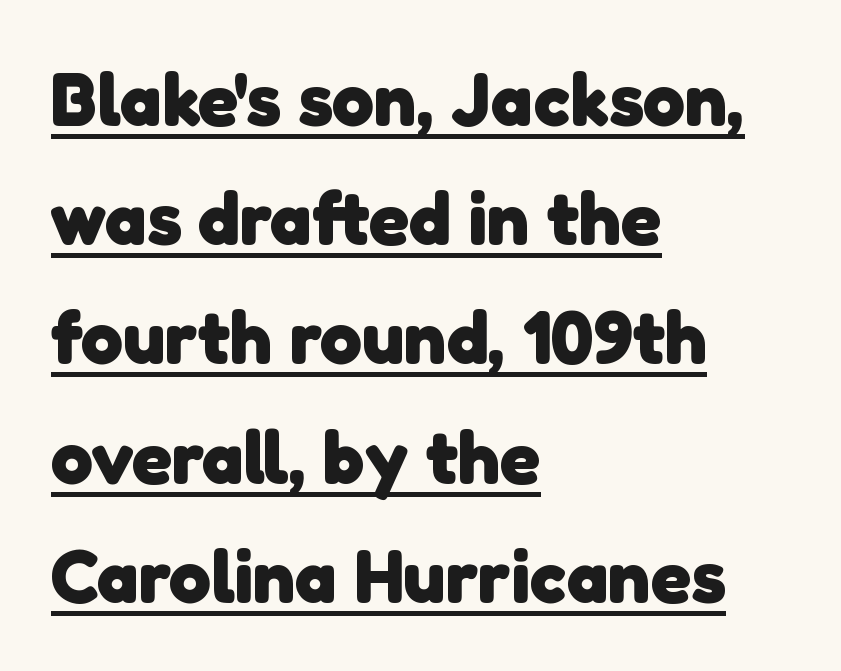
Stroke terminals: plain, sans-serif. Students, observe the line beneath the letters — that is underlining. Typesetter's note: full bold, strokes at maximum text heaviness. Do the characters align in a grid? No, the font is proportional.
